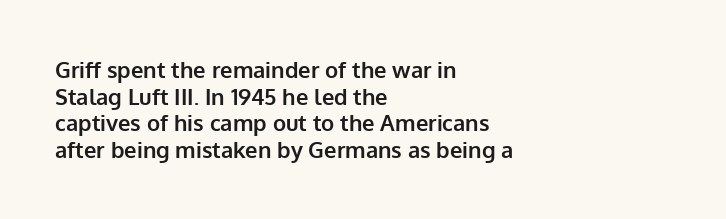
Which margin do the lines hug? The left one — the right edge is uneven. Weight check: bold — yes, fully. Tracking here is standard; glyphs follow each other at the usual distance. Unlike italic type, these characters show no tilt at all. Just letters on the line, the space beneath them empty.
